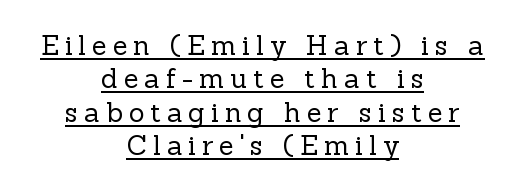
The image shows 27 px text type, upright; set centered, line spacing 1.24x, unusually wide letter spacing (+0.22 em), underlined.
